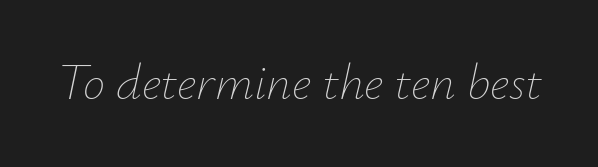
You could call the tracking neutral — neither tight nor loose. These glyphs show unthickened strokes, regular width or finer. Bare-footed words on every line. Slant detected: the letters are inclined.
